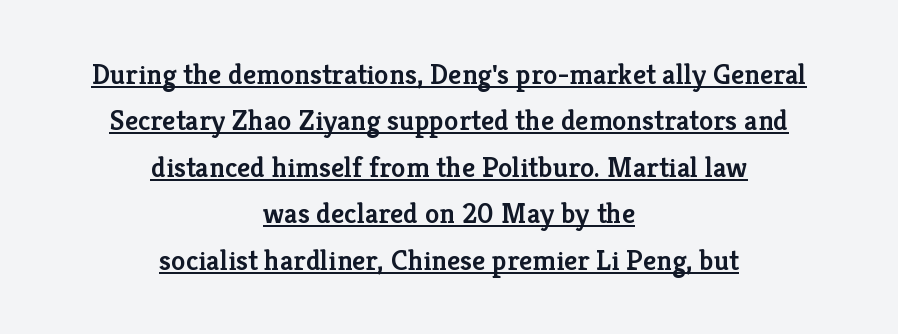
Q: Is the text bold? A: Semi-bold.
Q: Is the text italic (slanted)? A: No, it is upright.
Q: Is the typeface a serif or a sans-serif typeface? A: Serif.
Q: Is the text underlined? A: Yes.
Q: How is the paragraph aligned? A: Centered.
Q: Is the spacing between letters normal or unusually wide? A: Normal.
Q: Is the spacing between lines tight, normal or loose? A: Normal.
Q: Width (condensed, normal, or wide)? A: Normal.
Q: Stroke contrast? A: Low.
Q: x-height? A: Medium.
Q: Monospaced? A: No.
